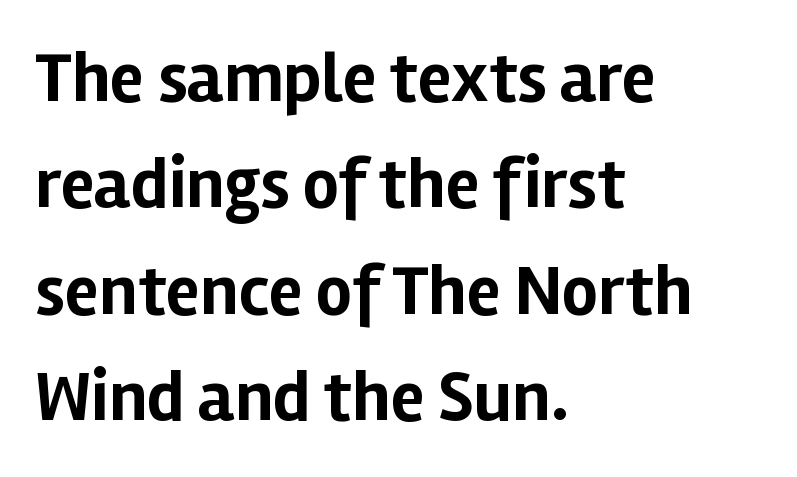
Look at the bottom of the vertical strokes: they stop flat, with no serifs. Compared with an ordinary text face, these strokes are far heavier — a full bold. This sample is left-justified, so line endings fall wherever the words run out. Does the lettering tilt? It doesn't — this is upright. A typesetter would call this leading conventional body-copy spacing. Letter spacing: default.
